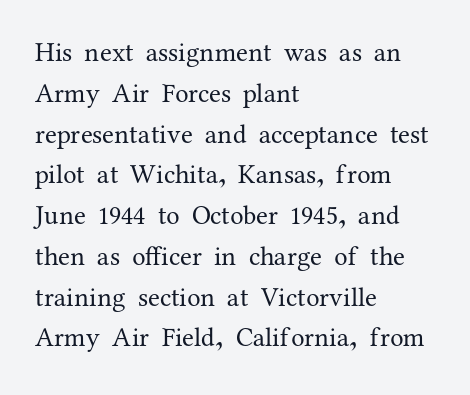
{"italic": "no", "bold": "no", "underline": "no", "align": "left", "line_spacing": "normal", "line_spacing_ratio": 1.51, "letter_spacing": "normal", "letter_spacing_em": 0.0, "glyph_px": 27}
